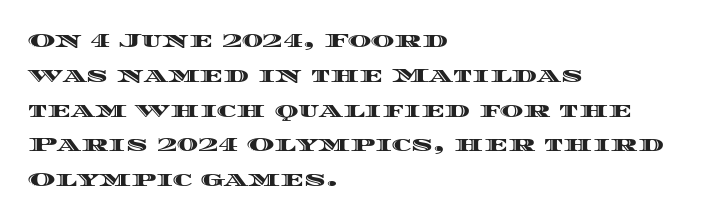
Q: Is the text italic (slanted)? A: No, it is upright.
Q: Is the text underlined? A: No.
Q: How is the paragraph aligned? A: Left-aligned.
Q: Is the spacing between letters normal or unusually wide? A: Normal.
